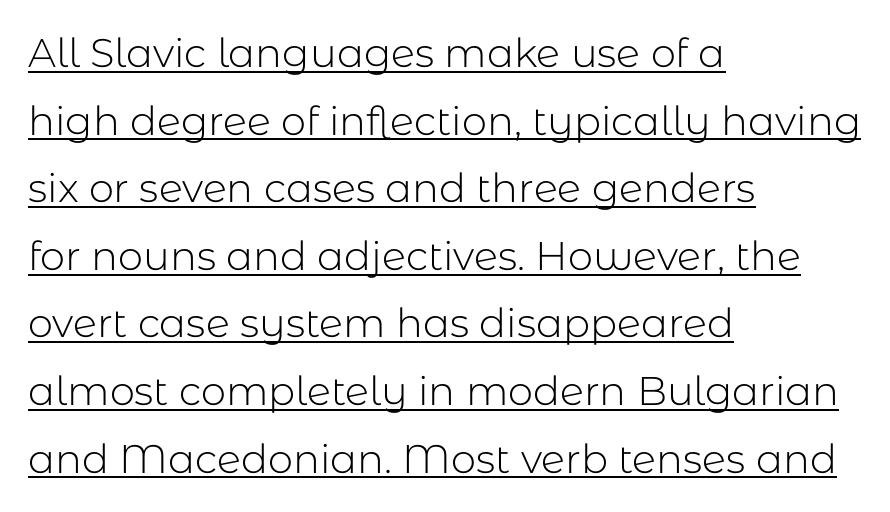
{"serif": "no", "italic": "no", "bold": "no", "weight": "light", "width": "normal", "stroke_contrast": "low", "x_height": "medium", "monospaced": "no", "underline": "yes", "align": "left", "line_spacing": "normal", "line_spacing_ratio": 1.69, "letter_spacing": "normal", "letter_spacing_em": 0.0, "glyph_px": 40}
